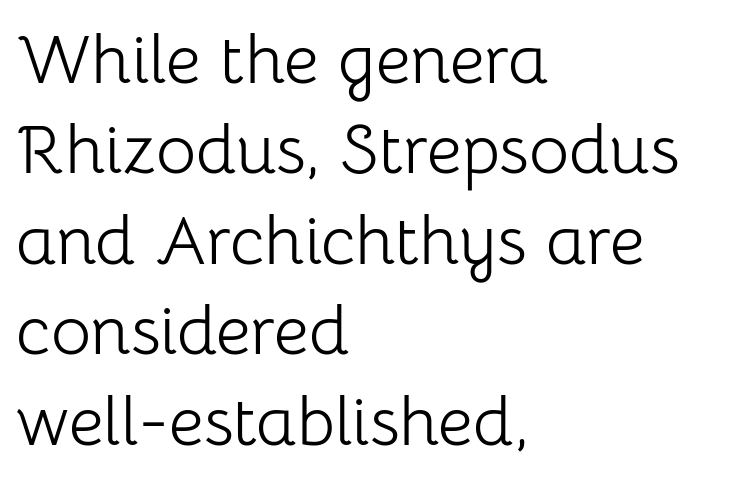
Counters stay open thanks to moderate or lighter strokes. Character widths vary here, with narrow letters taking less room than wide ones. All the whitespace from short lines collects on the right. Any mark beneath the type? The region is blank.
